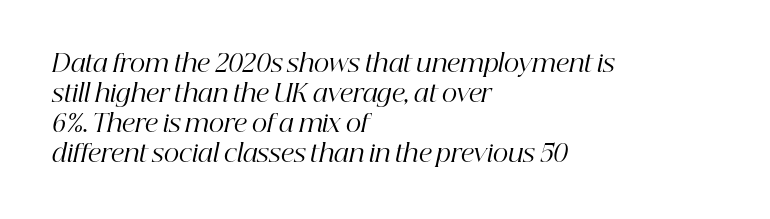
The image shows 24 px text type, italic (leaning right); set left-aligned, normal line spacing (1.25x), normal letter spacing, not underlined.
